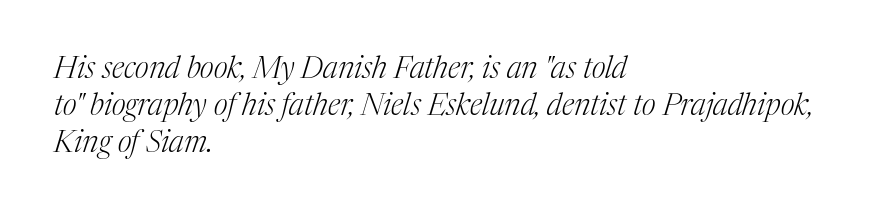
The image shows 30 px light serif type, italic (leaning right); set left-aligned, line spacing 1.23x, normal letter spacing, not underlined; medium stroke contrast and a medium x-height.
